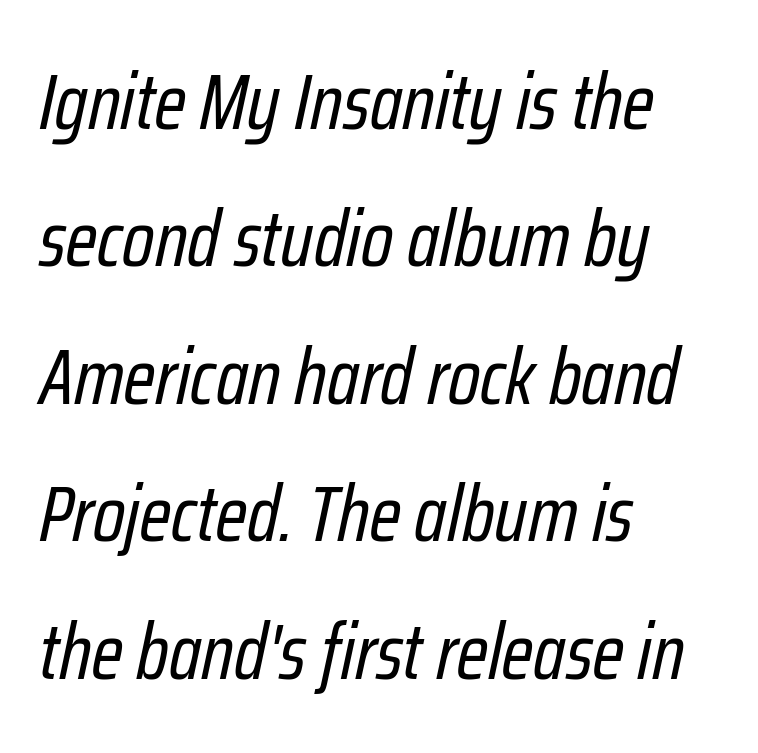
Q: Is the text bold? A: No.
Q: Is the text italic (slanted)? A: Yes, it leans right by about 12 degrees.
Q: Is the text underlined? A: No.
Q: How is the paragraph aligned? A: Left-aligned.
Q: Is the spacing between letters normal or unusually wide? A: Normal.
Q: Width (condensed, normal, or wide)? A: Condensed.
Q: Stroke contrast? A: Low.
Q: x-height? A: Medium.
Q: Monospaced? A: No.
